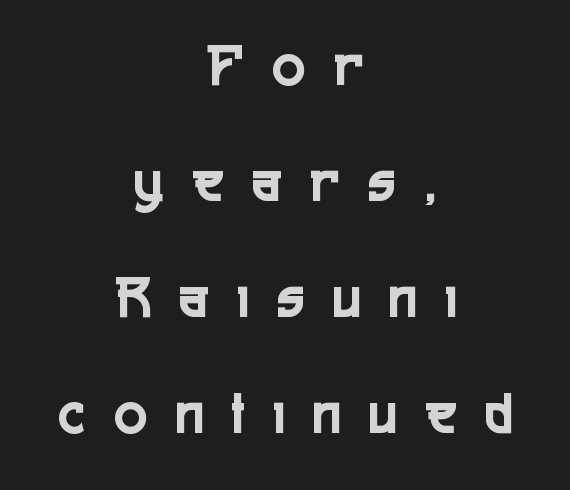
{"serif": "no", "italic": "no", "width": "condensed", "x_height": "medium", "monospaced": "no", "underline": "no", "align": "center", "line_spacing": "loose", "line_spacing_ratio": 1.9, "letter_spacing": "wide", "letter_spacing_em": 0.48, "glyph_px": 61}
